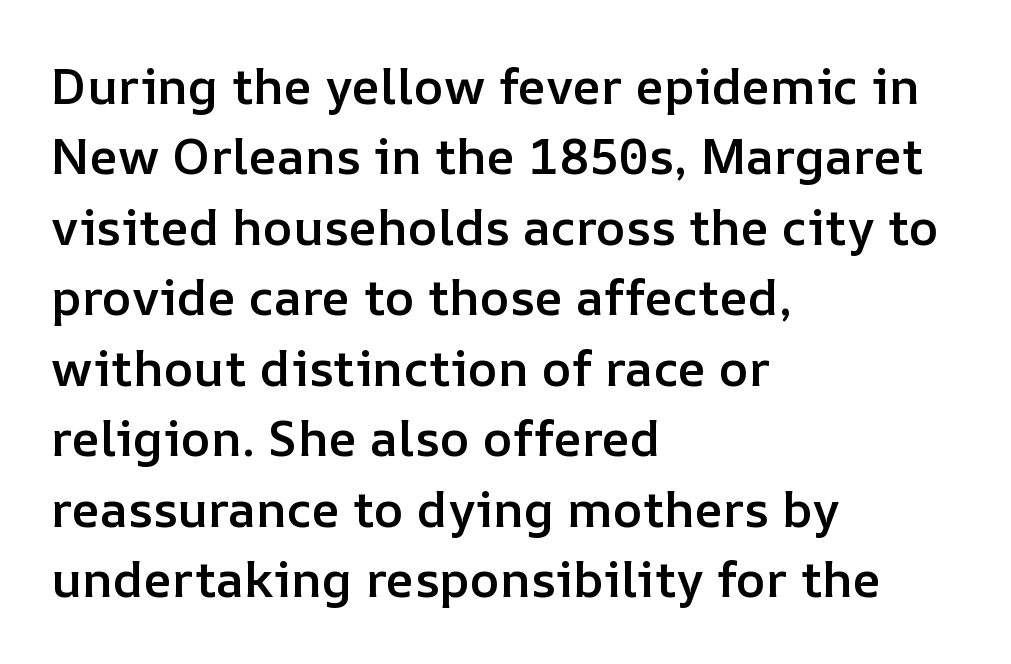
{"italic": "no", "bold": "semi", "weight": "semibold", "width": "normal", "stroke_contrast": "low", "x_height": "medium", "monospaced": "no", "underline": "no", "align": "left", "line_spacing": "normal", "line_spacing_ratio": 1.41, "letter_spacing": "normal", "letter_spacing_em": 0.0, "glyph_px": 50}
